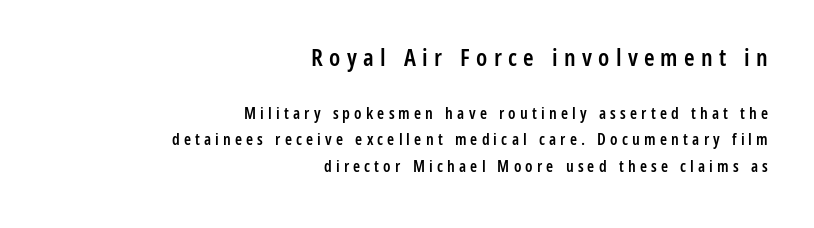
{"italic": "no", "bold": "semi", "underline": "no", "align": "right", "line_spacing": "normal", "line_spacing_ratio": 1.68, "letter_spacing": "wide", "letter_spacing_em": 0.26, "larger_block": "first", "size_ratio": 1.5, "glyph_px": 24}
